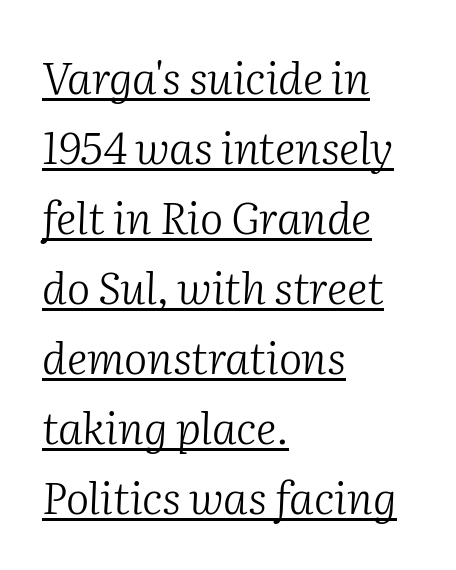
The text carries the slant typical of an italic or oblique font. Serifs: yes, visible at the terminals of the letterforms. Counters stay open thanks to moderate or lighter strokes. Glyph-to-glyph distance matches everyday printed text. Compared with undecorated copy, this sample adds a rule below the words.
